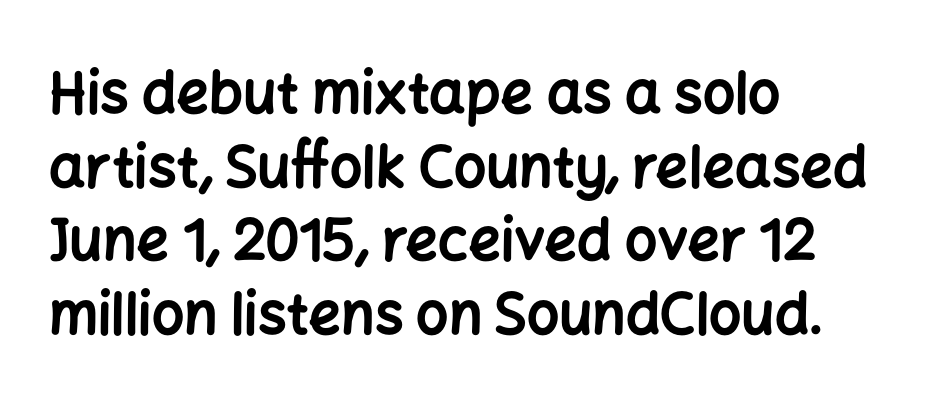
Q: Is the text bold? A: Yes.
Q: Is the text italic (slanted)? A: No, it is upright.
Q: Is the typeface a serif or a sans-serif typeface? A: Sans-serif.
Q: Is the text underlined? A: No.
Q: How is the paragraph aligned? A: Left-aligned.
Q: Is the spacing between letters normal or unusually wide? A: Normal.
Q: Is the spacing between lines tight, normal or loose? A: Normal.
Q: Width (condensed, normal, or wide)? A: Normal.
Q: Stroke contrast? A: Low.
Q: x-height? A: Medium.
Q: Monospaced? A: No.
